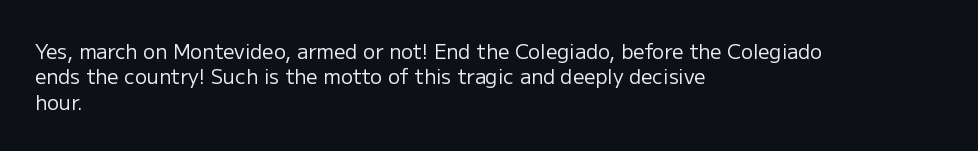
Q: Is the text bold? A: No.
Q: Is the text italic (slanted)? A: No, it is upright.
Q: Is the text underlined? A: No.
Q: How is the paragraph aligned? A: Left-aligned.
Q: Is the spacing between letters normal or unusually wide? A: Normal.
Q: Is the spacing between lines tight, normal or loose? A: Normal.
